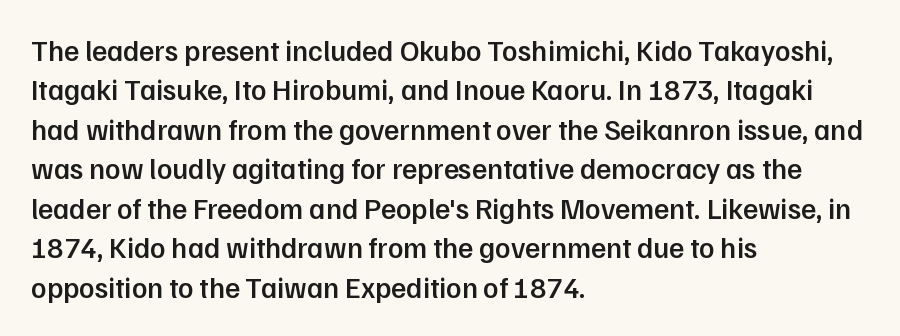
The image shows 29 px semibold sans-serif type, upright; set left-aligned, normal line spacing (1.36x), normal letter spacing, not underlined; low stroke contrast and a medium x-height.
